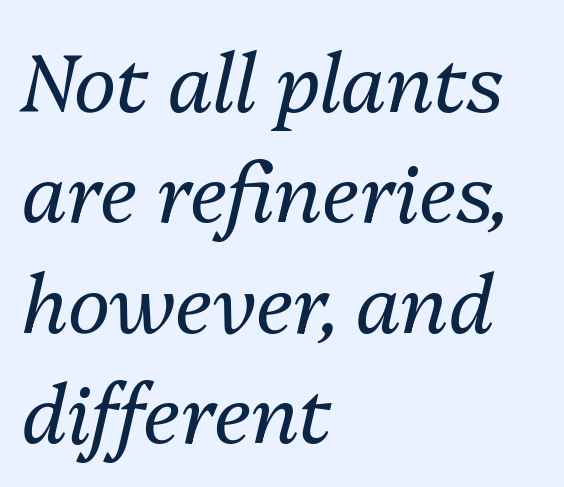
Q: Is the text bold? A: No.
Q: Is the text italic (slanted)? A: Yes, it leans right by about 13 degrees.
Q: Is the text underlined? A: No.
Q: How is the paragraph aligned? A: Left-aligned.
Q: Is the spacing between letters normal or unusually wide? A: Normal.
Q: Is the spacing between lines tight, normal or loose? A: Normal.
Q: Width (condensed, normal, or wide)? A: Normal.
Q: Stroke contrast? A: Medium.
Q: x-height? A: Medium.
Q: Monospaced? A: No.
